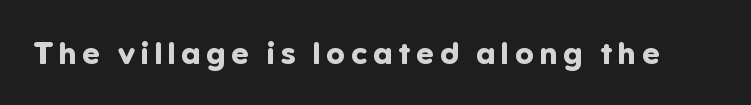
Plenty of ink on the page — the face is bold. The glyphs are unaccompanied by any horizontal stroke below them. Regarding serifs, this sample does without them. The type sits square on the baseline with zero lean.
